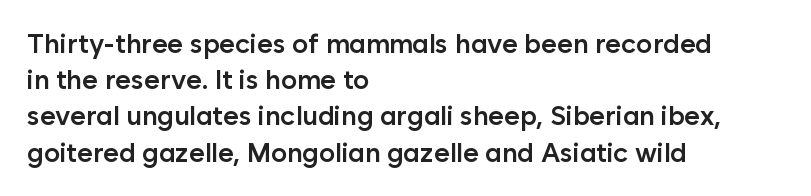
The image shows 27 px text type, upright; set left-aligned, normal line spacing (1.34x), normal letter spacing, not underlined.
